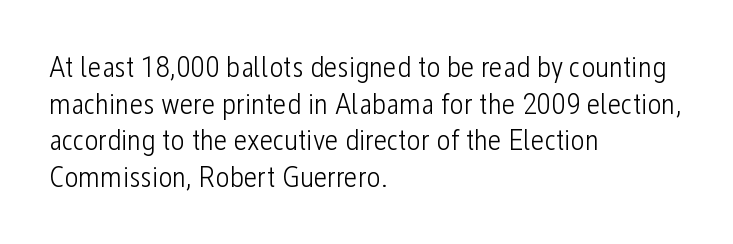
Do the characters align in a grid? No, the font is proportional. Serif or sans? Sans — the stroke terminals are bare. Ink coverage per letter is moderate at most. Does extra space separate the letters? No, they use regular spacing.
